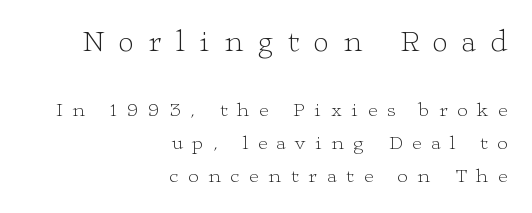
The image shows 30 px light, wide serif type, upright; set right-aligned, normal line spacing (1.64x), unusually wide letter spacing (+0.48 em), not underlined; the first (top) block is 1.5x larger; low stroke contrast and a medium x-height.
